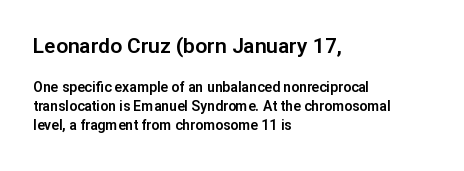
Q: Is the text italic (slanted)? A: No, it is upright.
Q: Is the text underlined? A: No.
Q: How is the paragraph aligned? A: Left-aligned.
Q: Is the spacing between letters normal or unusually wide? A: Normal.
Q: Is the spacing between lines tight, normal or loose? A: Normal.
Q: Which block of text is set in a larger size, the first (top) or the second (bottom)? A: The first (top) one.
